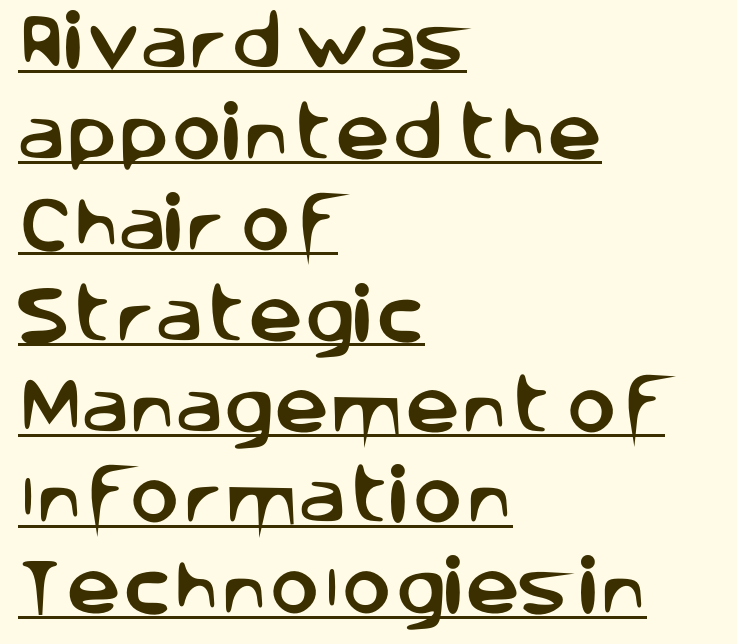
{"serif": "no", "italic": "no", "width": "normal", "stroke_contrast": "low", "x_height": "large", "monospaced": "no", "underline": "yes", "align": "left", "line_spacing": "normal", "line_spacing_ratio": 1.49, "letter_spacing": "normal", "letter_spacing_em": 0.0, "glyph_px": 61}
